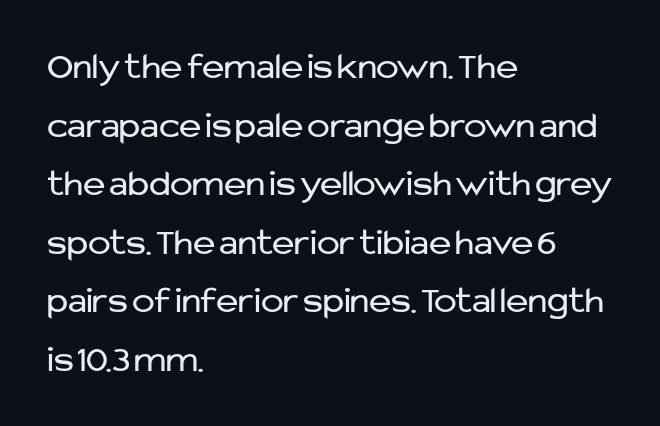
The image shows 38 px regular-weight sans-serif type, upright; set left-aligned, normal line spacing (1.54x), normal letter spacing, not underlined; low stroke contrast and a medium x-height.
